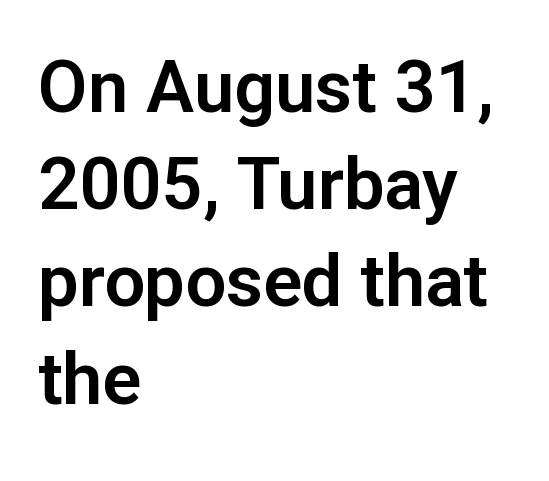
The image shows 72 px sans-serif type, upright; set left-aligned, normal line spacing (1.35x), normal letter spacing, not underlined; low stroke contrast and a medium x-height.
